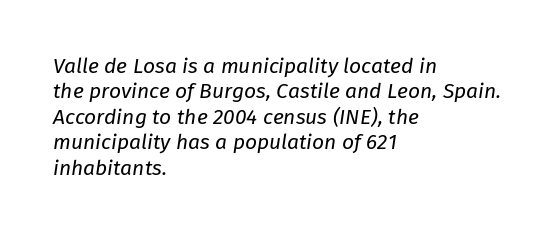
The passage shown is not underscored anywhere. The text carries the slant typical of an italic or oblique font. Which margin do the lines hug? The left one — the right edge is uneven. The line texture is even and compact thanks to regular tracking. Caption: face not bold, strokes unweighted.
